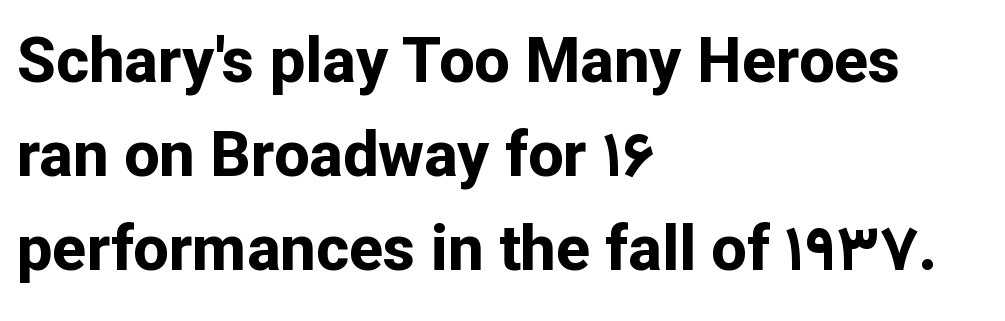
The image shows 63 px bold sans-serif type, upright; set left-aligned, normal line spacing (1.49x), normal letter spacing, not underlined; low stroke contrast and a medium x-height.
